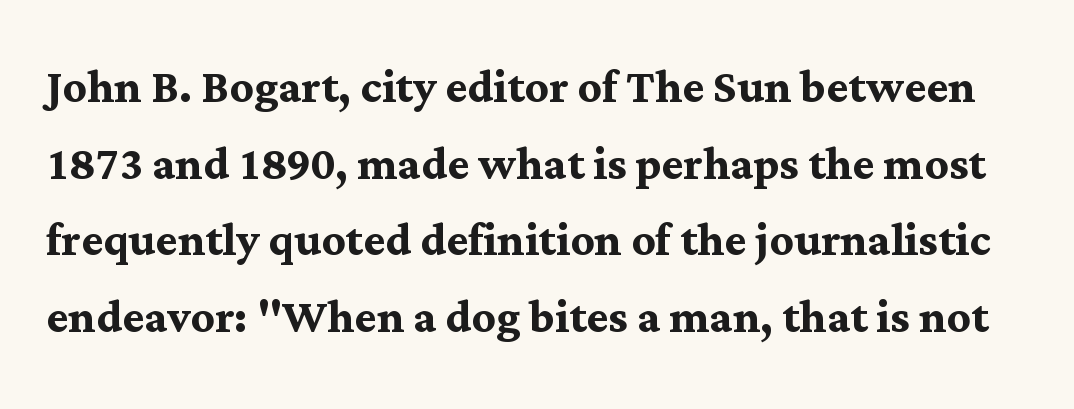
One glance says typical: line gaps are just what's usual. The letters stand upright; this is a roman face. Chunky letters — that's bold for sure. Here the designer chose a conventional face with non-uniform glyph widths. Inter-character spacing is left at the font's built-in metrics. Glance below the letters and you will spot only blank space.
